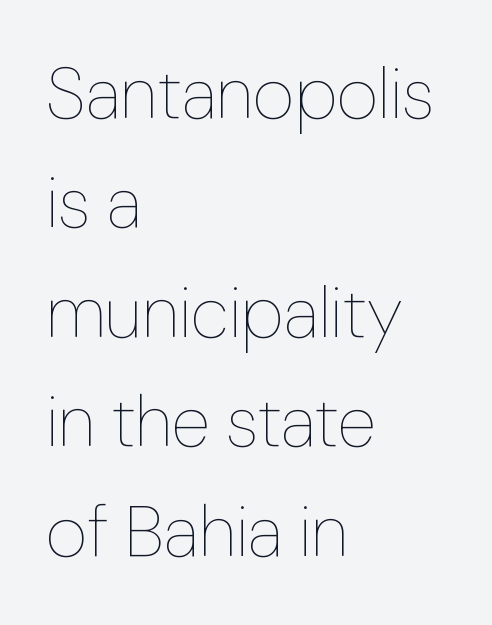
The weight would be labelled regular, book, light, or lighter still. Underline: absent. The lines sit at an ordinary, default distance from one another. Each letter keeps its own natural width here, so spacing adapts to shape. The letterforms sit shoulder to shoulder at normal distance.
